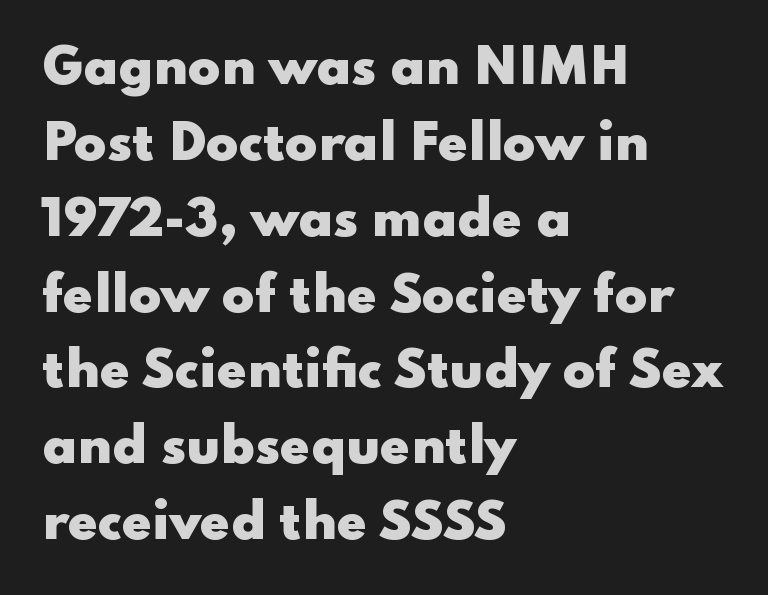
The image shows 48 px heavy, wide sans-serif type, upright; set left-aligned, normal line spacing (1.58x), normal letter spacing, not underlined; low stroke contrast and a small x-height.
